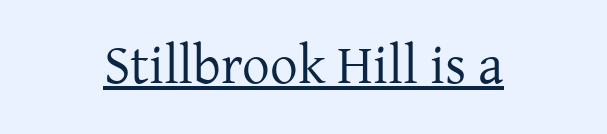
The image shows 55 px regular-weight serif type, upright; set centered, normal letter spacing, underlined; low stroke contrast and a medium x-height.
